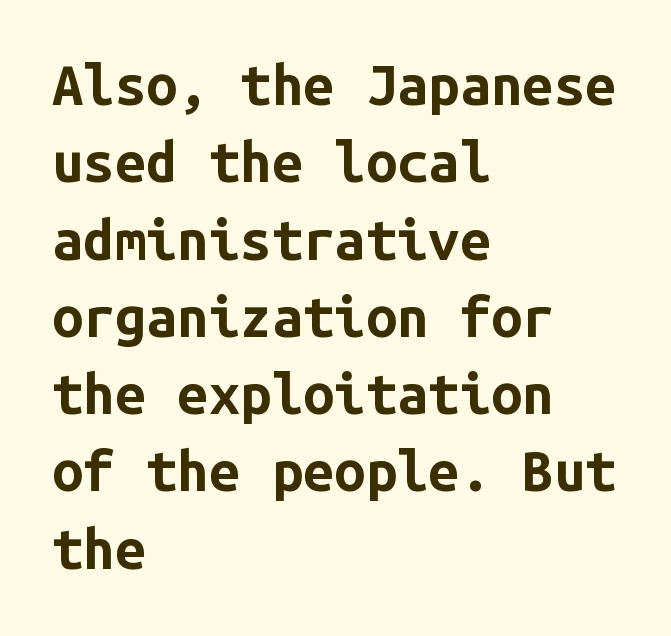
No word sits above an underline. In terms of letterspacing, this is plain default setting. Thick stems and heavy bowls — unmistakably bold. The passage shown stacks its lines at a standard gap. A typesetter would label this face a sans.
